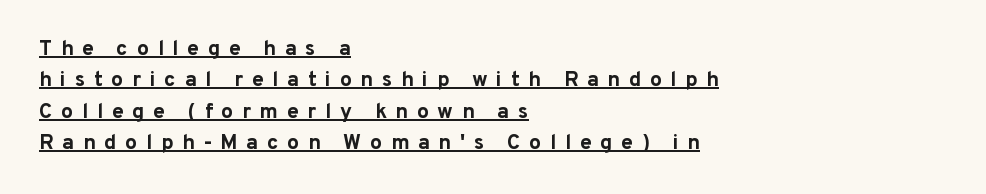
The image shows 21 px bold type, upright; set left-aligned, normal line spacing (1.49x), unusually wide letter spacing (+0.42 em), underlined.
